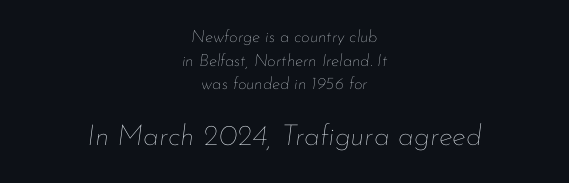
{"italic": "yes", "lean": "right", "slant_degrees": 7, "bold": "no", "weight": "thin", "width": "normal", "stroke_contrast": "low", "x_height": "small", "monospaced": "no", "underline": "no", "align": "center", "line_spacing": "normal", "line_spacing_ratio": 1.39, "letter_spacing": "normal", "letter_spacing_em": 0.0, "larger_block": "second", "size_ratio": 1.71, "glyph_px": 29}
